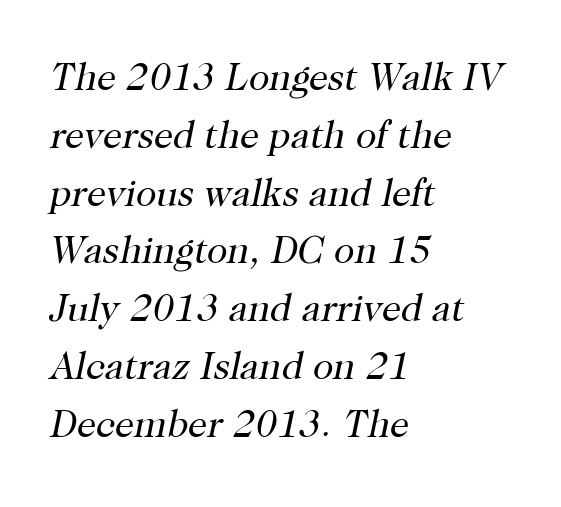
The image shows 38 px regular-weight serif type, italic (leaning right); set left-aligned, normal line spacing (1.52x), normal letter spacing, not underlined; high stroke contrast and a medium x-height.
